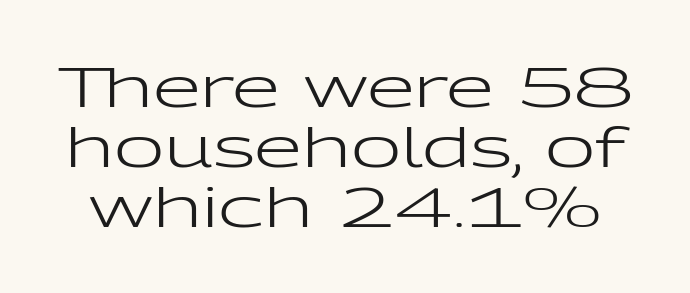
Q: Is the text bold? A: No.
Q: Is the text italic (slanted)? A: No, it is upright.
Q: Is the typeface a serif or a sans-serif typeface? A: Sans-serif.
Q: Is the text underlined? A: No.
Q: Is the spacing between letters normal or unusually wide? A: Normal.
Q: Is the spacing between lines tight, normal or loose? A: Tight.
Q: Width (condensed, normal, or wide)? A: Wide.
Q: Stroke contrast? A: Low.
Q: x-height? A: Medium.
Q: Monospaced? A: No.
